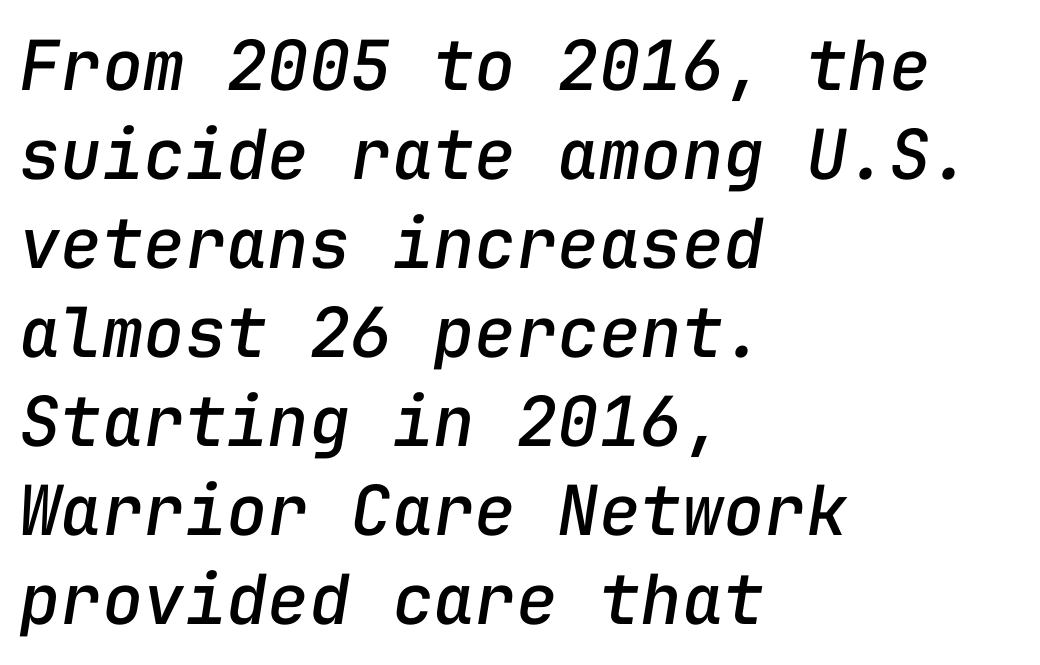
Q: Is the text italic (slanted)? A: Yes, it leans right by about 9 degrees.
Q: Is the text underlined? A: No.
Q: How is the paragraph aligned? A: Left-aligned.
Q: Is the spacing between letters normal or unusually wide? A: Normal.
Q: Is the spacing between lines tight, normal or loose? A: Normal.
Q: Width (condensed, normal, or wide)? A: Normal.
Q: Stroke contrast? A: Low.
Q: x-height? A: Medium.
Q: Monospaced? A: Yes.
